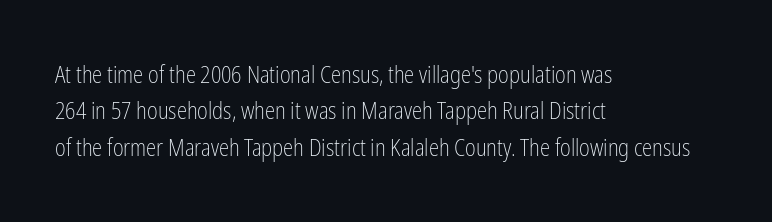
The image shows 23 px text type, upright; set left-aligned, normal line spacing (1.58x), normal letter spacing, not underlined.
